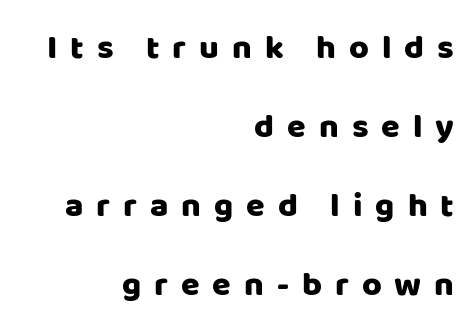
Nope, no serifs anywhere on these letters. Notice how the stems are strictly vertical — no italics here. The rendering inserts visible extra space after every character. Each row of text sits above clean, open space. Line ends are locked; line starts wander. The passage shown is typed in a proportional face where columns would drift.
